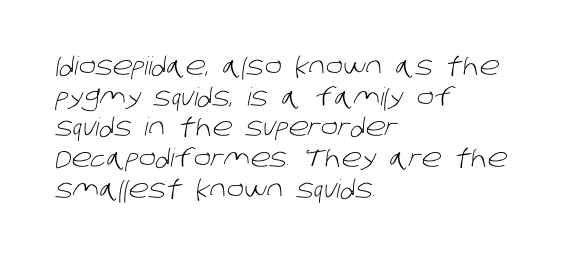
{"bold": "no", "underline": "no", "align": "left", "line_spacing_ratio": 1.23, "letter_spacing": "normal", "letter_spacing_em": 0.0, "glyph_px": 25}
